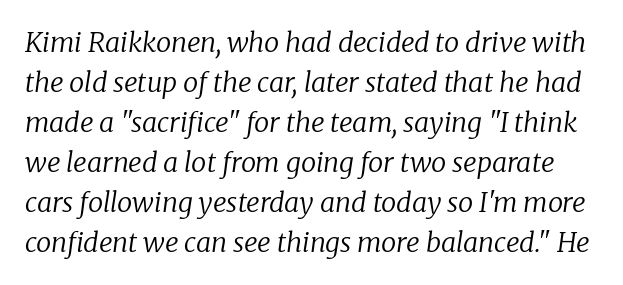
Q: Is the text bold? A: No.
Q: Is the text italic (slanted)? A: Yes, it leans right by about 8 degrees.
Q: Is the text underlined? A: No.
Q: Is the spacing between letters normal or unusually wide? A: Normal.
Q: Is the spacing between lines tight, normal or loose? A: Normal.
